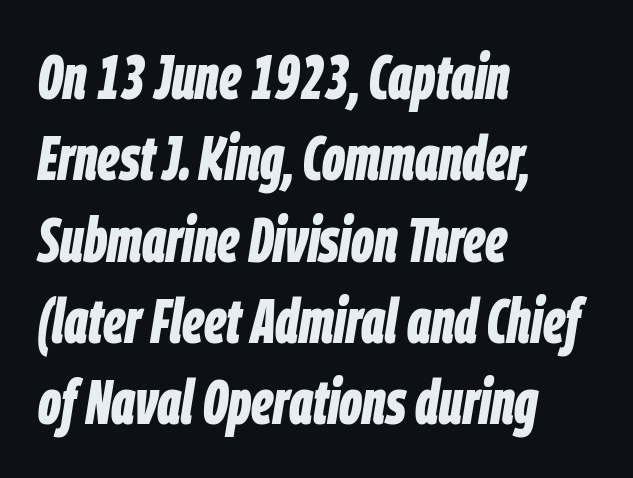
The image shows 63 px bold, condensed type, italic (leaning right); set left-aligned, normal line spacing (1.29x), normal letter spacing, not underlined; low stroke contrast and a large x-height.
